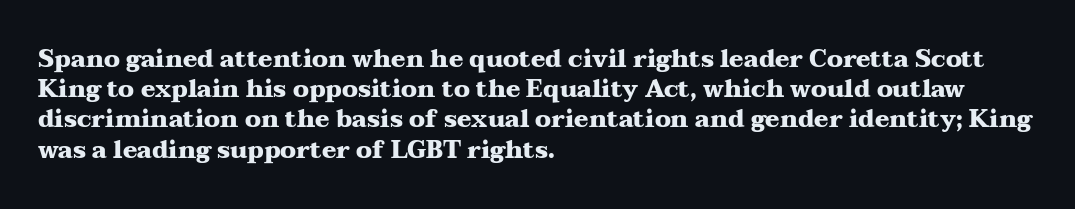
Q: Is the text bold? A: Yes.
Q: Is the text italic (slanted)? A: No, it is upright.
Q: Is the text underlined? A: No.
Q: How is the paragraph aligned? A: Left-aligned.
Q: Is the spacing between letters normal or unusually wide? A: Normal.
Q: Is the spacing between lines tight, normal or loose? A: Normal.
